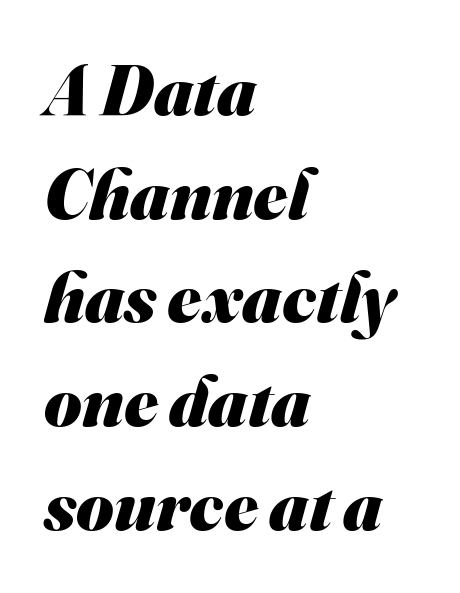
{"serif": "no", "bold": "yes", "weight": "heavy", "width": "normal", "stroke_contrast": "medium", "x_height": "small", "monospaced": "no", "underline": "no", "align": "left", "line_spacing": "normal", "line_spacing_ratio": 1.44, "letter_spacing": "normal", "letter_spacing_em": 0.0, "glyph_px": 72}
